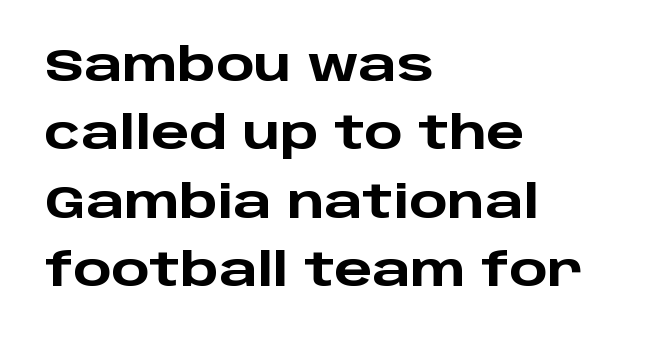
Q: Is the text bold? A: Yes.
Q: Is the text italic (slanted)? A: No, it is upright.
Q: Is the typeface a serif or a sans-serif typeface? A: Sans-serif.
Q: Is the text underlined? A: No.
Q: How is the paragraph aligned? A: Left-aligned.
Q: Is the spacing between letters normal or unusually wide? A: Normal.
Q: Is the spacing between lines tight, normal or loose? A: Normal.
Q: Width (condensed, normal, or wide)? A: Wide.
Q: Stroke contrast? A: Low.
Q: x-height? A: Large.
Q: Monospaced? A: No.
